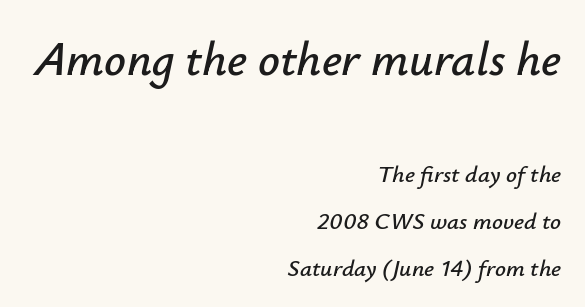
Layout note: lines flush right. You could not count columns in this text — the font is proportionally spaced. Line spacing here is loose. Which of the two is more prominent by size? The first, at the top. Letters rest on an invisible, unmarked baseline. Look at the tracking — it's just the regular setting, nothing added.
